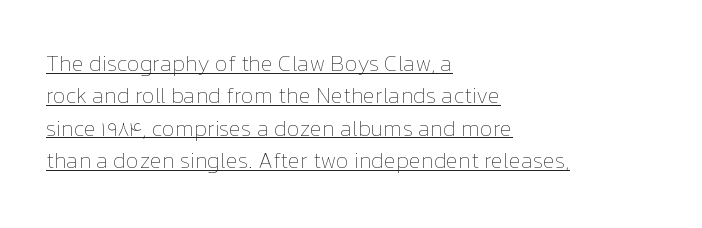
Q: Is the text bold? A: No.
Q: Is the text italic (slanted)? A: No, it is upright.
Q: Is the text underlined? A: Yes.
Q: How is the paragraph aligned? A: Left-aligned.
Q: Is the spacing between letters normal or unusually wide? A: Normal.
Q: Is the spacing between lines tight, normal or loose? A: Normal.
